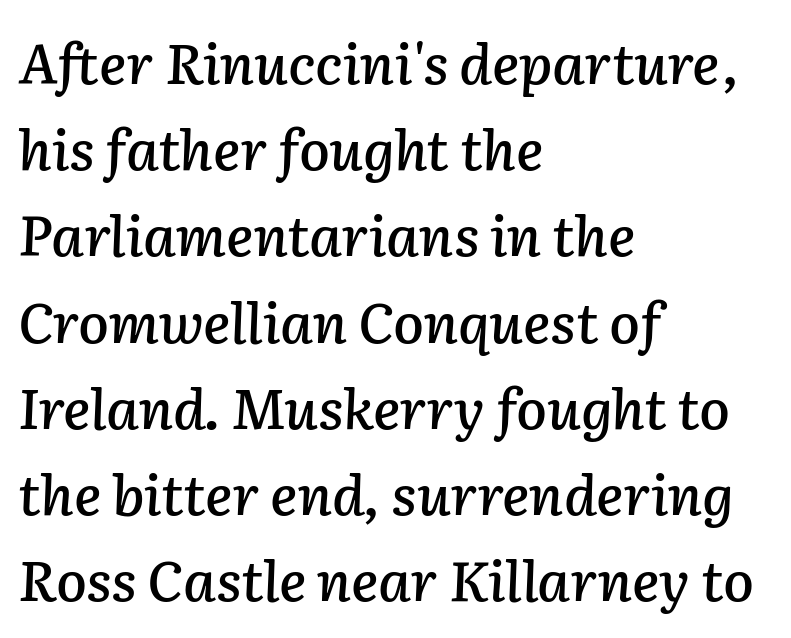
Typeset ragged right — the left edge is the straight one. The letters advance in unequal steps, a hallmark of proportional type. Compared with typical paragraphs, the rows here are spaced about the same. Notice how the stems are inclined rather than vertical — that's the hallmark of italics.
